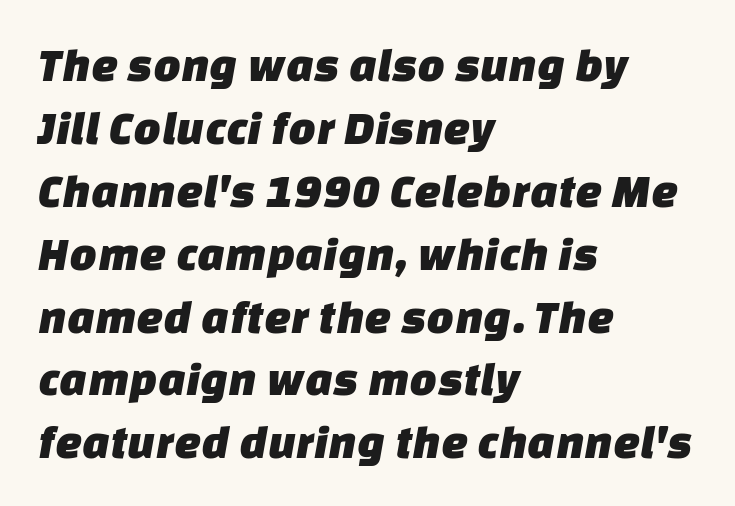
Q: Is the typeface a serif or a sans-serif typeface? A: Sans-serif.
Q: Is the text underlined? A: No.
Q: How is the paragraph aligned? A: Left-aligned.
Q: Is the spacing between letters normal or unusually wide? A: Normal.
Q: Is the spacing between lines tight, normal or loose? A: Normal.
Q: Width (condensed, normal, or wide)? A: Normal.
Q: Stroke contrast? A: Low.
Q: x-height? A: Large.
Q: Monospaced? A: No.
